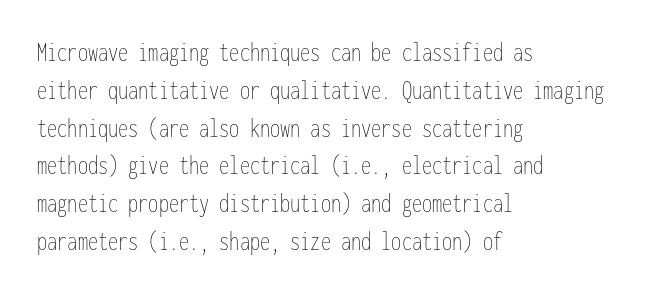
Short note: letters normally spaced. These lines are set flush left with a ragged right edge. The passage shown is not bold in any degree. Rows of type keep a routine distance in the vertical direction. This is the regular roman posture of the typeface.
